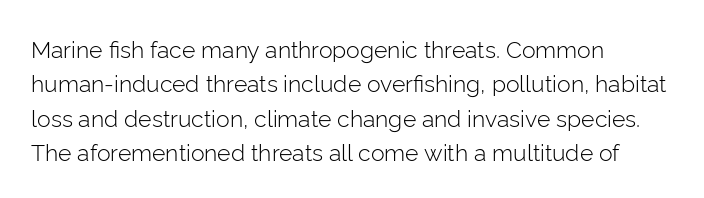
The vertical gap from one line to the next is medium. These lines were composed using upright roman letters. Horizontal alignment here is leftward, the default for most running prose. The gaps between neighbouring characters are ordinary and unremarkable. Weight: regular or lighter.
